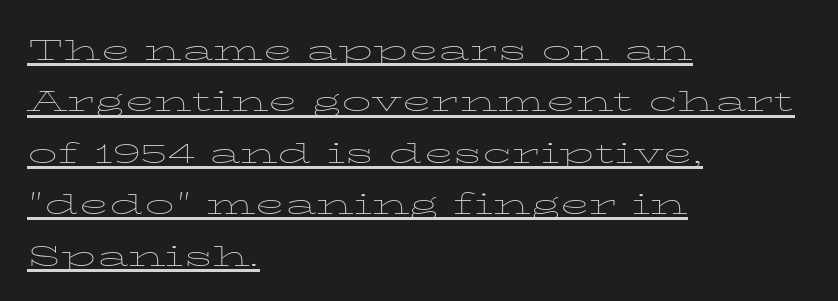
The image shows 39 px thin, wide type, upright; set left-aligned, normal line spacing (1.32x), normal letter spacing, underlined; low stroke contrast and a medium x-height.
